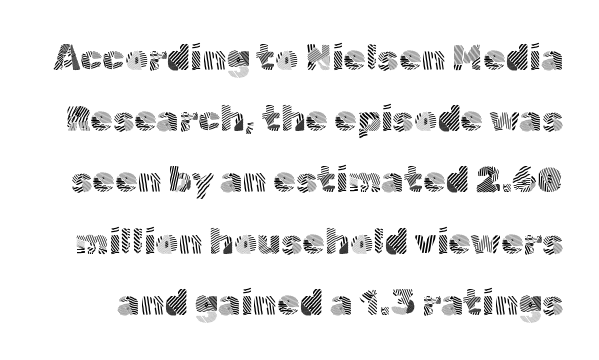
{"serif": "no", "italic": "no", "bold": "no", "weight": "light", "width": "normal", "x_height": "medium", "monospaced": "no", "underline": "no", "line_spacing": "normal", "line_spacing_ratio": 1.7, "letter_spacing": "normal", "letter_spacing_em": 0.0, "glyph_px": 36}
